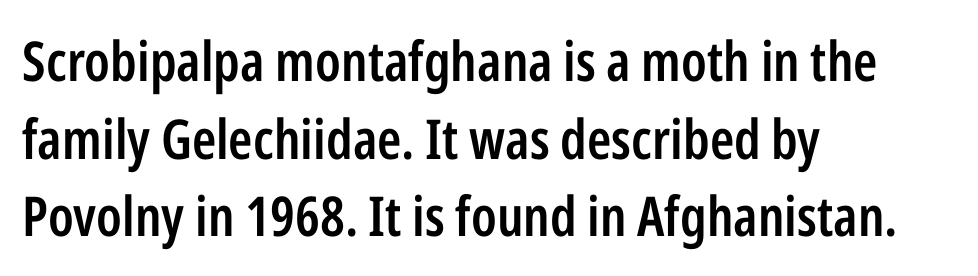
The image shows 55 px semibold, condensed sans-serif type, upright; set left-aligned, normal line spacing (1.41x), normal letter spacing, not underlined; low stroke contrast and a medium x-height.
